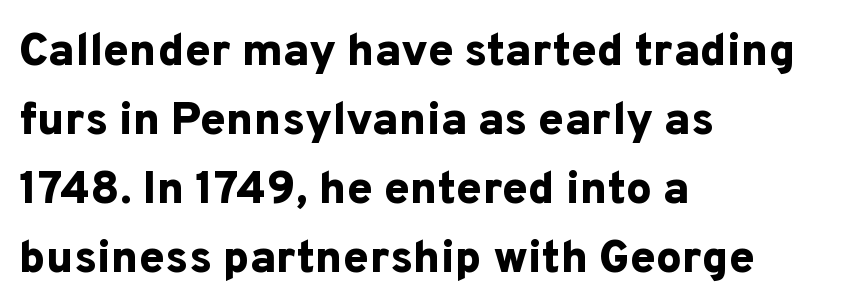
The type family on display is of the sans-serif kind. The face used here is proportionally spaced, like ordinary book or web type. The lettering stays uniformly vertical, giving the passage a roman look. The foot of each line stays bare and open. The rendering uses a moderate line-height, typical for paragraphs.
